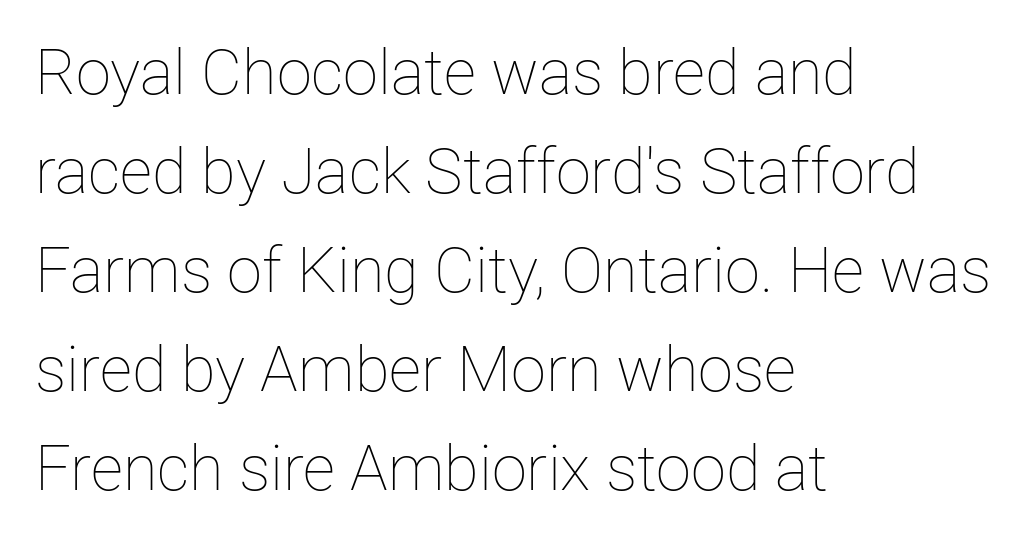
Tracking here is standard; glyphs follow each other at the usual distance. Is the block centered? No — it sits flush against the left margin. Nope, not italic — everything's standing straight. The font sits on the lighter half of the weight spectrum, regular included. One glance says typical: line gaps are just what's usual.
